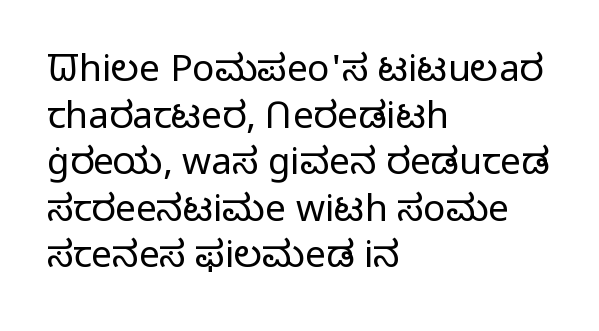
Q: Is the text bold? A: No.
Q: Is the text italic (slanted)? A: No, it is upright.
Q: Is the typeface a serif or a sans-serif typeface? A: Sans-serif.
Q: Is the text underlined? A: No.
Q: How is the paragraph aligned? A: Left-aligned.
Q: Is the spacing between letters normal or unusually wide? A: Normal.
Q: Is the spacing between lines tight, normal or loose? A: Normal.
Q: Width (condensed, normal, or wide)? A: Normal.
Q: Stroke contrast? A: Low.
Q: x-height? A: Medium.
Q: Monospaced? A: No.
